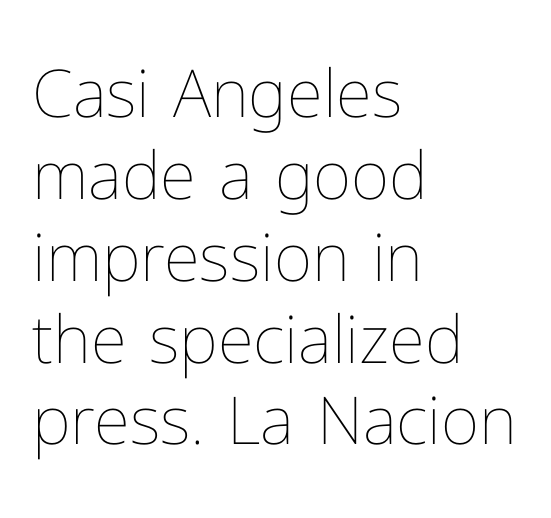
Stem width sits at or under what a default text font uses. A student would call this left alignment; a typographer would say flush left, rag right. You could call the tracking neutral — neither tight nor loose. It's the straight-up-and-down kind of type. The letters advance in unequal steps, a hallmark of proportional type. Quick note: underline off.
